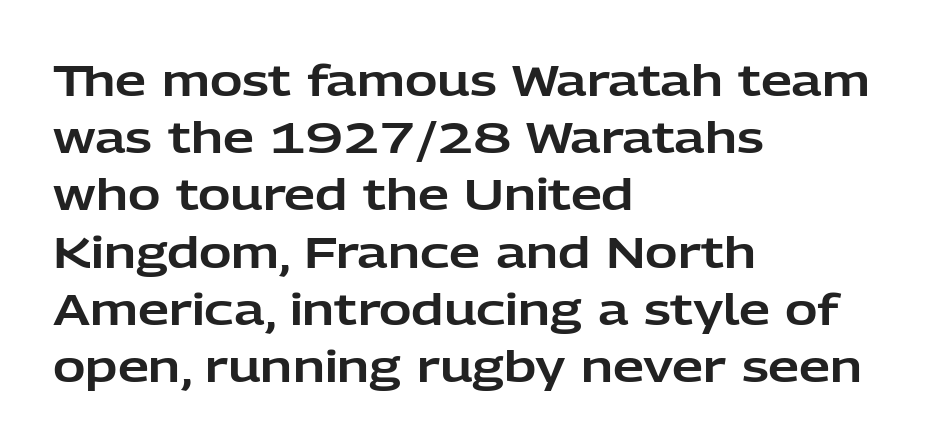
Q: Is the text italic (slanted)? A: No, it is upright.
Q: Is the typeface a serif or a sans-serif typeface? A: Sans-serif.
Q: Is the text underlined? A: No.
Q: How is the paragraph aligned? A: Left-aligned.
Q: Is the spacing between letters normal or unusually wide? A: Normal.
Q: Is the spacing between lines tight, normal or loose? A: Normal.
Q: Width (condensed, normal, or wide)? A: Normal.
Q: Stroke contrast? A: Low.
Q: x-height? A: Medium.
Q: Monospaced? A: No.
